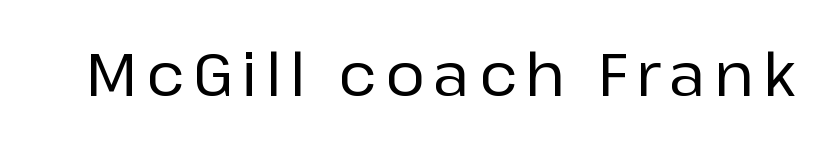
The image shows 60 px sans-serif type, upright; set not underlined; low stroke contrast and a medium x-height.
